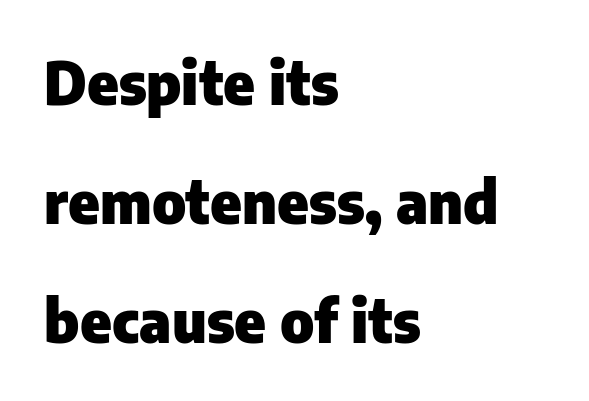
Is there much room between lines? Yes — plenty of vertical air separates them. Font category for this specimen: sans-serif. If you drew a ruler down the left edge, every line would touch it. Just letters on the line, the space beneath them empty. Unlike italic type, these characters show no tilt at all. Is the letter spacing exaggerated? No — it looks like the ordinary default.
